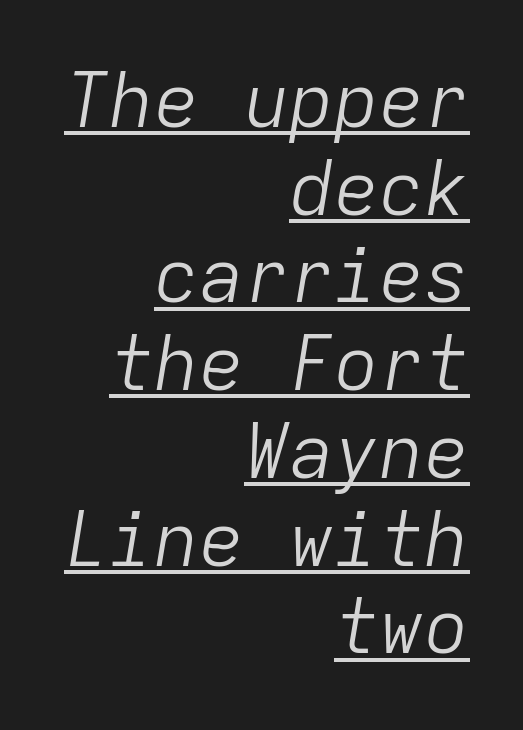
{"italic": "yes", "lean": "right", "slant_degrees": 9, "bold": "no", "weight": "light", "width": "normal", "stroke_contrast": "low", "x_height": "medium", "monospaced": "yes", "underline": "yes", "align": "right", "line_spacing_ratio": 1.17, "letter_spacing": "normal", "letter_spacing_em": 0.0, "glyph_px": 75}
